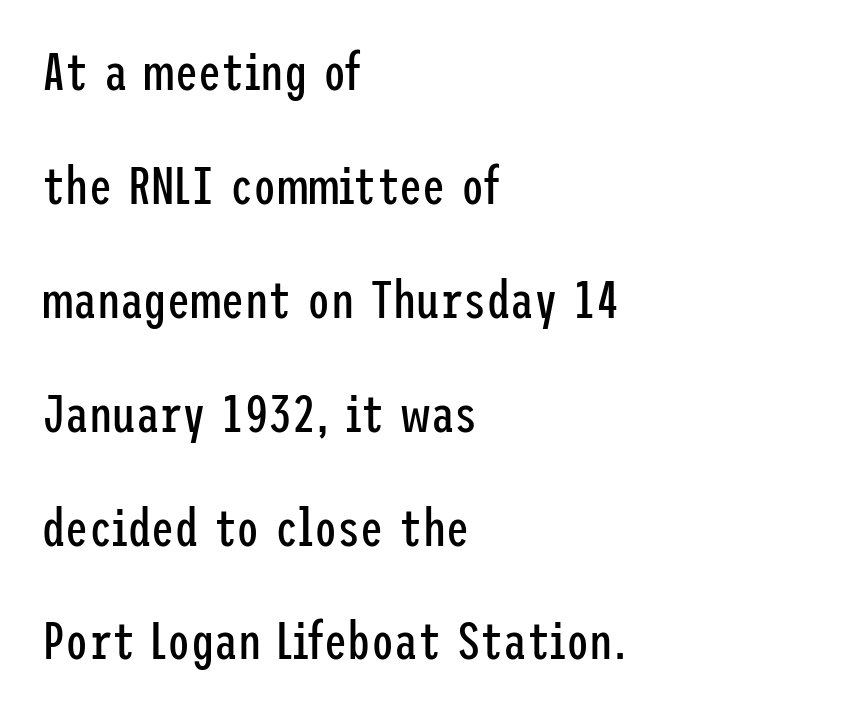
The vertical gap from one line to the next is large. Summary of weight: not heavy and not bold. Italic: no, the glyphs are upright roman. The typesetter chose a ragged-right arrangement here. Nobody drew a line under any word here.
